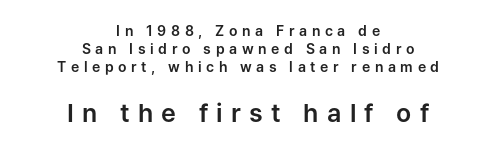
Q: Is the text italic (slanted)? A: No, it is upright.
Q: Is the text underlined? A: No.
Q: How is the paragraph aligned? A: Centered.
Q: Is the spacing between letters normal or unusually wide? A: Unusually wide.
Q: Is the spacing between lines tight, normal or loose? A: Normal.
Q: Which block of text is set in a larger size, the first (top) or the second (bottom)? A: The second (bottom) one.
